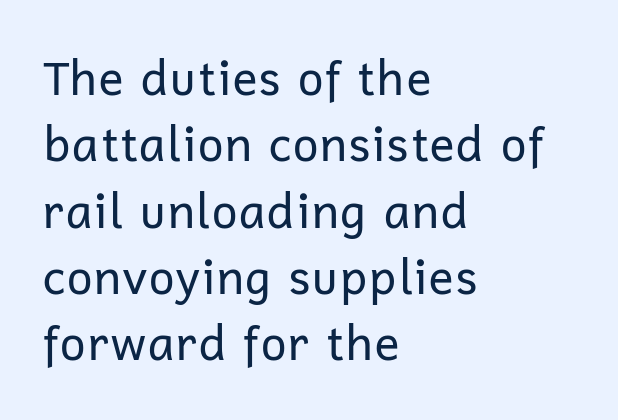
Q: Is the text bold? A: No.
Q: Is the text italic (slanted)? A: No, it is upright.
Q: Is the typeface a serif or a sans-serif typeface? A: Sans-serif.
Q: Is the text underlined? A: No.
Q: How is the paragraph aligned? A: Left-aligned.
Q: Is the spacing between letters normal or unusually wide? A: Normal.
Q: Is the spacing between lines tight, normal or loose? A: Normal.
Q: Width (condensed, normal, or wide)? A: Normal.
Q: Stroke contrast? A: Low.
Q: x-height? A: Medium.
Q: Monospaced? A: No.
